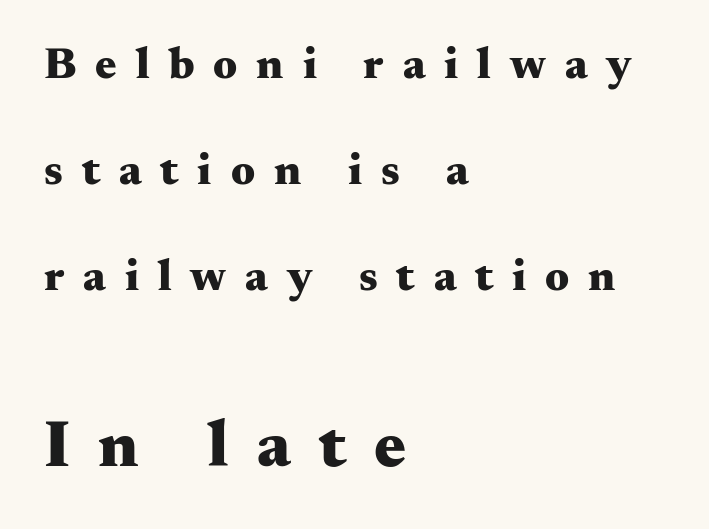
Q: Is the text bold? A: Yes.
Q: Is the text italic (slanted)? A: No, it is upright.
Q: Is the typeface a serif or a sans-serif typeface? A: Serif.
Q: Is the text underlined? A: No.
Q: How is the paragraph aligned? A: Left-aligned.
Q: Is the spacing between letters normal or unusually wide? A: Unusually wide.
Q: Is the spacing between lines tight, normal or loose? A: Loose.
Q: Which block of text is set in a larger size, the first (top) or the second (bottom)? A: The second (bottom) one.
Q: Width (condensed, normal, or wide)? A: Wide.
Q: Stroke contrast? A: Medium.
Q: x-height? A: Small.
Q: Monospaced? A: No.
